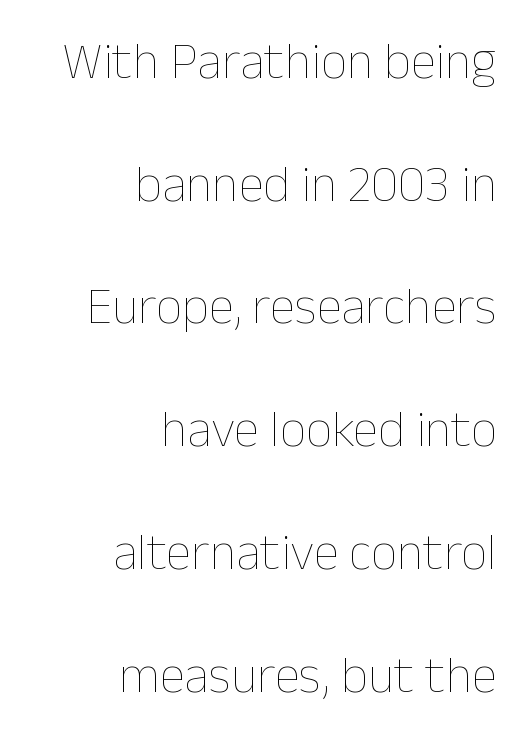
The image shows 52 px thin type, upright; set right-aligned, loose line spacing (2.36x), normal letter spacing, not underlined; low stroke contrast and a medium x-height.
